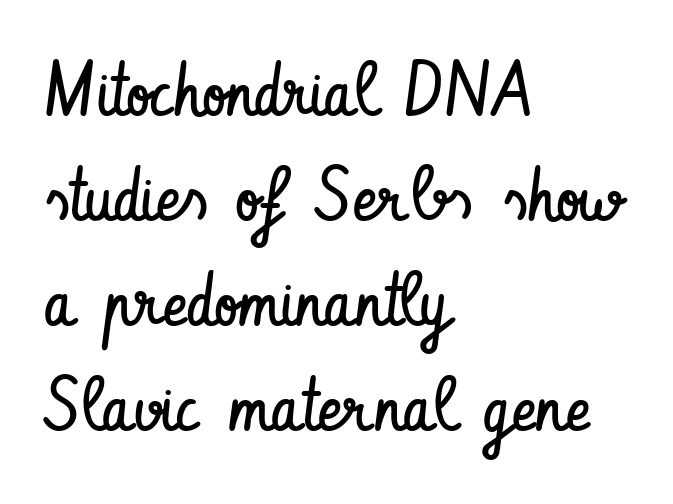
Q: Is the text bold? A: No.
Q: Is the text italic (slanted)? A: No, it is upright.
Q: Is the typeface a serif or a sans-serif typeface? A: Sans-serif.
Q: Is the text underlined? A: No.
Q: How is the paragraph aligned? A: Left-aligned.
Q: Is the spacing between letters normal or unusually wide? A: Normal.
Q: Is the spacing between lines tight, normal or loose? A: Normal.
Q: Width (condensed, normal, or wide)? A: Condensed.
Q: Stroke contrast? A: Low.
Q: x-height? A: Small.
Q: Monospaced? A: No.
